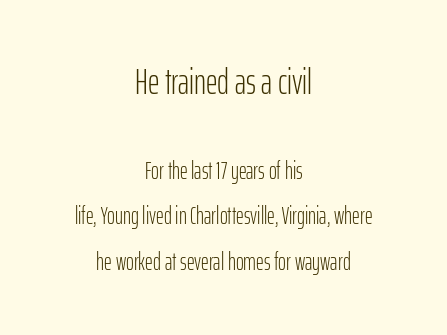
Proportional: the letters do not fall into vertical columns. Leading: increased. The passage is arranged like a title page — every line centered. Does extra space separate the letters? No, they use regular spacing. Quick note: underline off.
